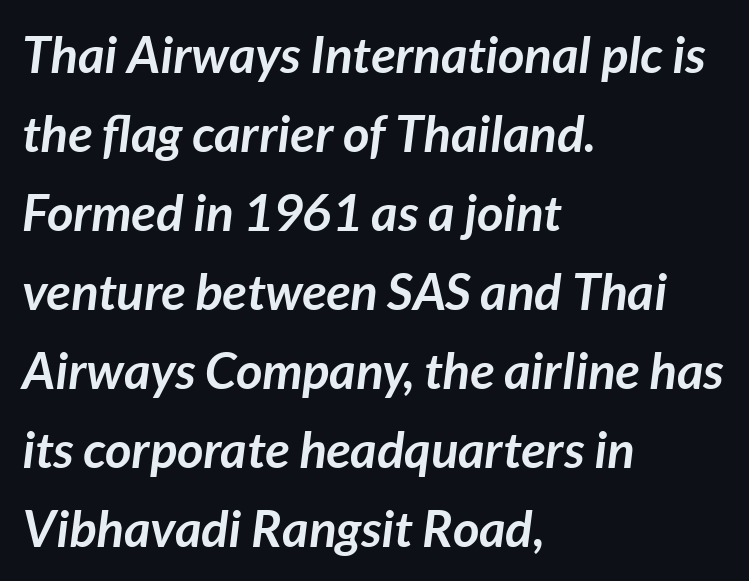
{"italic": "yes", "lean": "right", "slant_degrees": 7, "bold": "yes", "weight": "semibold", "width": "normal", "stroke_contrast": "low", "x_height": "medium", "monospaced": "no", "underline": "no", "align": "left", "line_spacing": "normal", "line_spacing_ratio": 1.55, "letter_spacing": "normal", "letter_spacing_em": 0.0, "glyph_px": 51}
